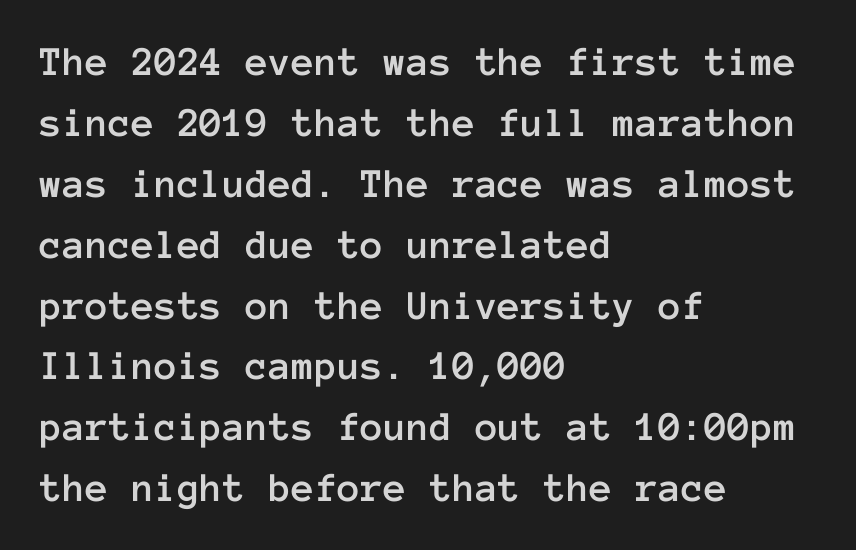
{"italic": "no", "width": "normal", "stroke_contrast": "low", "x_height": "medium", "monospaced": "yes", "underline": "no", "align": "left", "line_spacing": "normal", "line_spacing_ratio": 1.45, "letter_spacing": "normal", "letter_spacing_em": 0.0, "glyph_px": 42}
